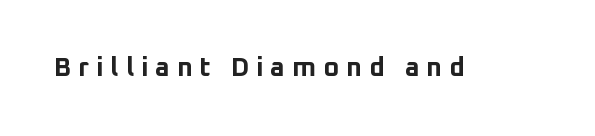
In terms of letterspacing, this is a distinctly airy, spread setting. Stroke thickness is high; the sample reads as a true bold. The space directly below the letters is spotless. Upright lettering throughout.
